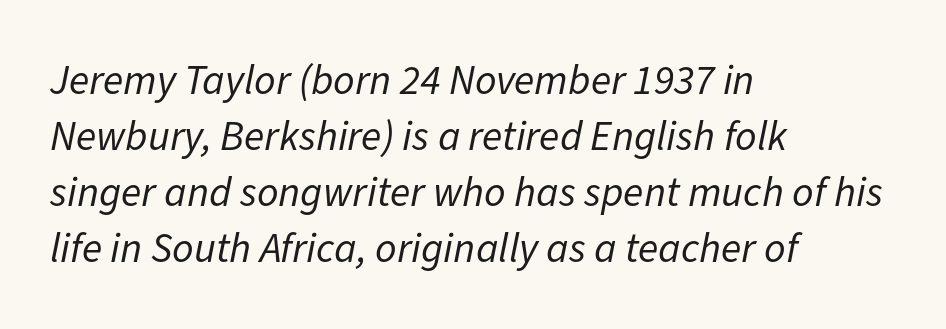
A light-to-regular cut is what we see here. Line starts are locked; line ends wander. Compared with typical body copy, the letter spacing here is the same. Every character sits at an angle, as italics do. This block has exactly the height ordinary leading produces.
